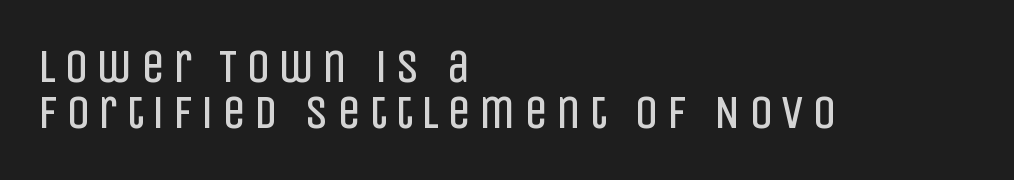
Is this a fixed-width face? No — the glyphs have proportional, varying widths. Italic: no, the glyphs are upright roman. The font is comparable to plain body text, perhaps lighter. Regarding leading, the lines here are crowded together. Each row of text sits above clean, open space. Notice how the passage keeps a crisp vertical edge on the left only.
